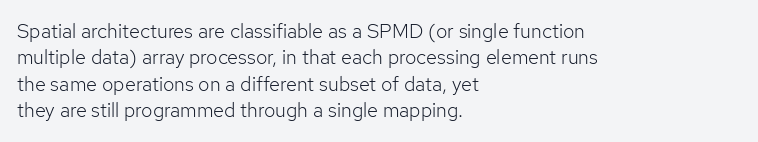
The image shows 20 px text type, upright; set left-aligned, normal line spacing (1.32x), normal letter spacing, not underlined.
